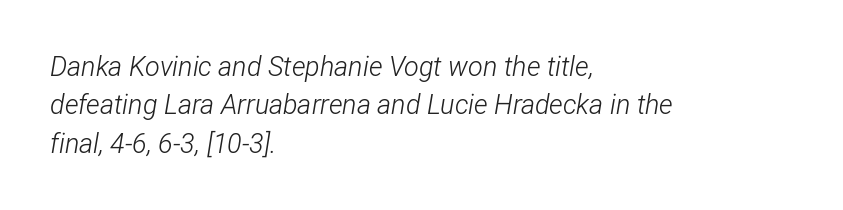
Descenders are the only things crossing below the line. Does the lettering tilt? It does — this is italic. One glance says typical: line gaps are just what's usual. Short note: letters normally spaced.
